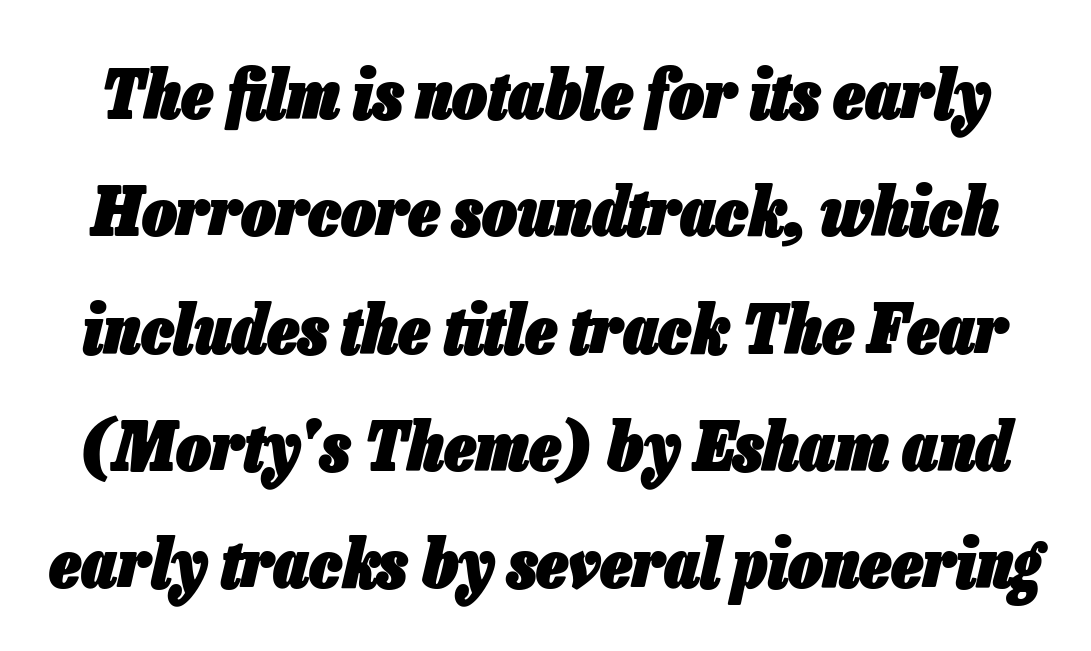
The image shows 69 px heavy, condensed type, italic (leaning right); set normal line spacing (1.7x), normal letter spacing, not underlined; low stroke contrast and a medium x-height.
